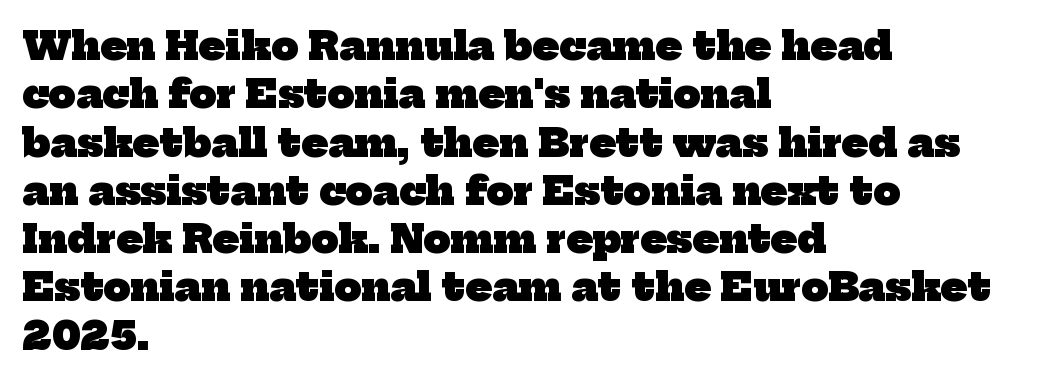
Q: Is the text bold? A: Yes.
Q: Is the typeface a serif or a sans-serif typeface? A: Serif.
Q: Is the text underlined? A: No.
Q: How is the paragraph aligned? A: Left-aligned.
Q: Is the spacing between letters normal or unusually wide? A: Normal.
Q: Is the spacing between lines tight, normal or loose? A: Normal.
Q: Width (condensed, normal, or wide)? A: Normal.
Q: Stroke contrast? A: Low.
Q: x-height? A: Medium.
Q: Monospaced? A: No.
